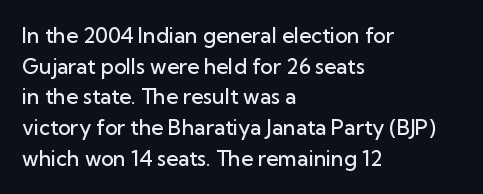
Look at the tracking — it's just the regular setting, nothing added. Normally led — the rows are evenly, conventionally spaced. The paragraph has a hard left edge and a soft right edge. Notice how the stems are strictly vertical — no italics here.
